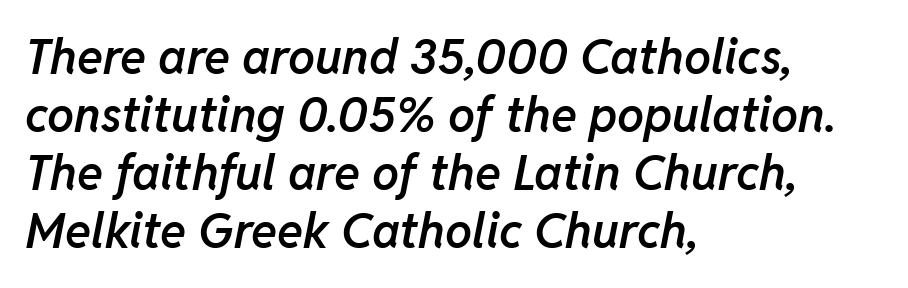
Each row of text sits above clean, open space. You can tell it's italic because the verticals aren't actually vertical. In terms of letterspacing, this is plain default setting. Here the designer chose a conventional face with non-uniform glyph widths.
